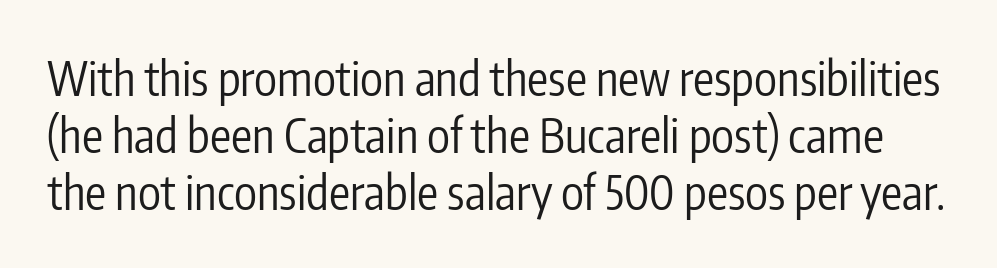
The passage shown is typed in a proportional face where columns would drift. The rendering keeps characters at their native spacing. The glyphs in this specimen are sans serif. Each stroke keeps to a modest, everyday thickness or less. The lettering stays uniformly vertical, giving the passage a roman look. Descenders are the only things crossing below the line.
